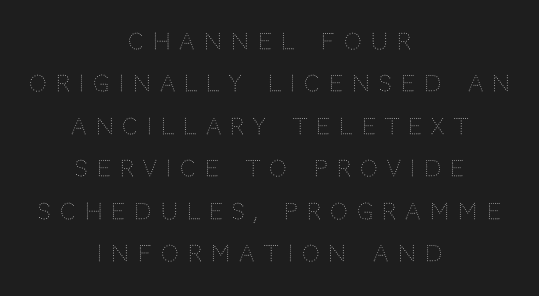
{"italic": "no", "bold": "no", "underline": "no", "align": "center", "line_spacing": "loose", "line_spacing_ratio": 1.93, "letter_spacing": "wide", "letter_spacing_em": 0.42, "glyph_px": 22}
